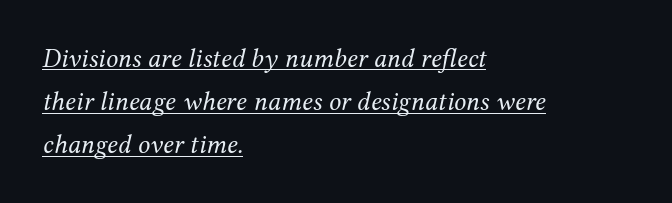
{"italic": "yes", "lean": "right", "slant_degrees": 12, "bold": "no", "underline": "yes", "align": "left", "line_spacing": "normal", "line_spacing_ratio": 1.6, "letter_spacing": "normal", "letter_spacing_em": 0.0, "glyph_px": 27}
